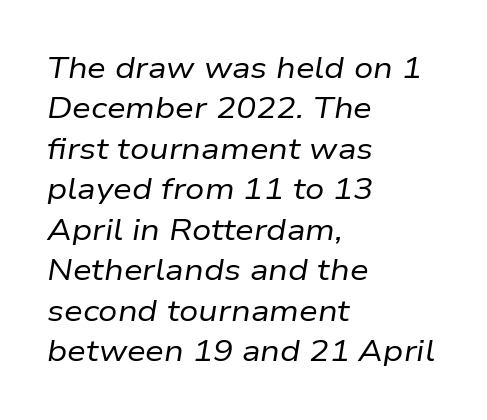
The image shows 30 px regular-weight type, italic (leaning right); set left-aligned, normal line spacing (1.35x), normal letter spacing, not underlined; low stroke contrast and a medium x-height.
